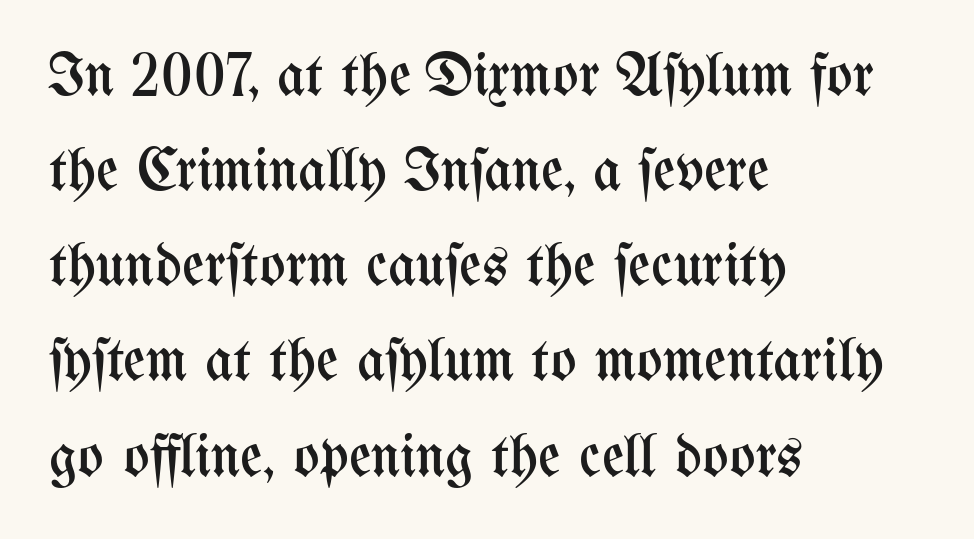
{"italic": "no", "bold": "no", "weight": "regular", "width": "condensed", "stroke_contrast": "medium", "x_height": "medium", "monospaced": "no", "underline": "no", "align": "left", "line_spacing": "normal", "line_spacing_ratio": 1.56, "letter_spacing": "normal", "letter_spacing_em": 0.0, "glyph_px": 61}
